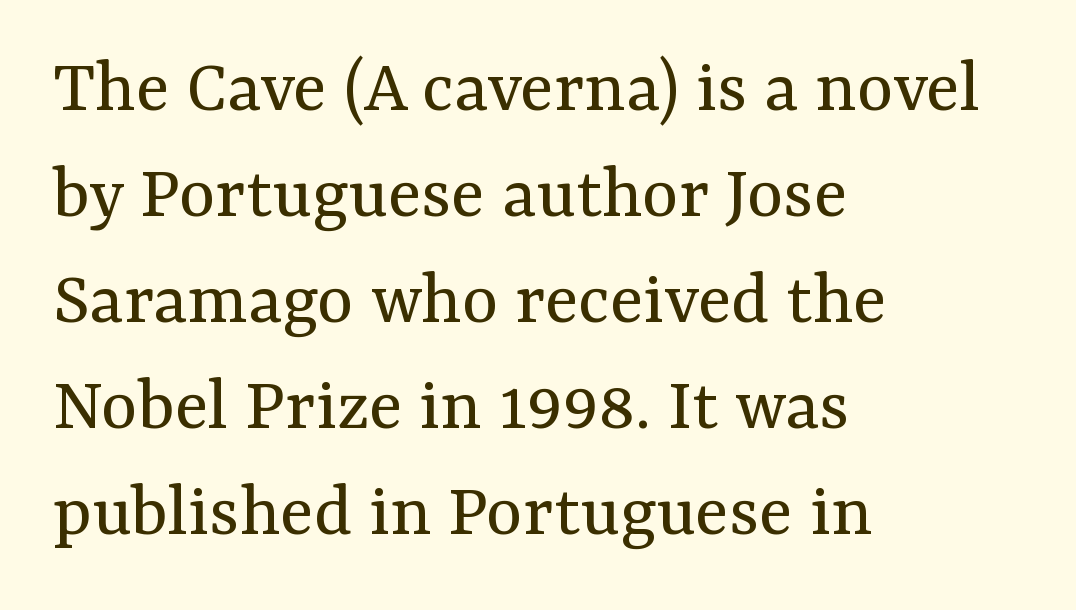
Q: Is the text bold? A: No.
Q: Is the text italic (slanted)? A: No, it is upright.
Q: Is the typeface a serif or a sans-serif typeface? A: Serif.
Q: Is the text underlined? A: No.
Q: How is the paragraph aligned? A: Left-aligned.
Q: Is the spacing between letters normal or unusually wide? A: Normal.
Q: Is the spacing between lines tight, normal or loose? A: Normal.
Q: Width (condensed, normal, or wide)? A: Normal.
Q: Stroke contrast? A: Medium.
Q: x-height? A: Medium.
Q: Monospaced? A: No.
